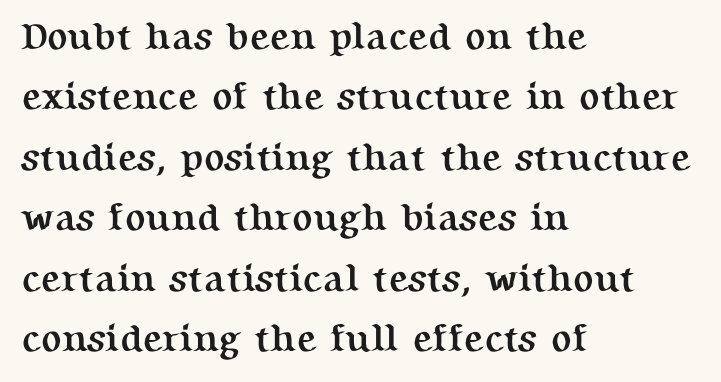
The designer went with a serif here, giving each stem small feet. The lines sit at an ordinary, default distance from one another. What weight is shown? A full bold with thick strokes. A classic flush-left, rag-right setting is used for this passage.
